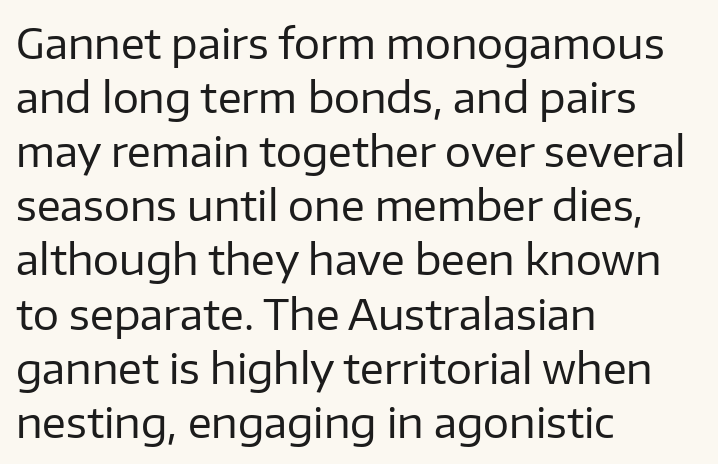
The image shows 41 px regular-weight sans-serif type, upright; set left-aligned, normal line spacing (1.32x), normal letter spacing, not underlined; low stroke contrast and a medium x-height.
